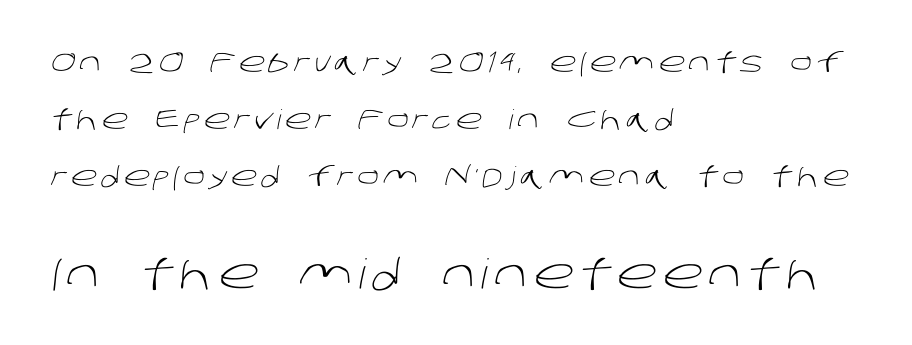
Q: Is the text bold? A: No.
Q: Is the typeface a serif or a sans-serif typeface? A: Sans-serif.
Q: Is the text underlined? A: No.
Q: How is the paragraph aligned? A: Left-aligned.
Q: Is the spacing between lines tight, normal or loose? A: Loose.
Q: Which block of text is set in a larger size, the first (top) or the second (bottom)? A: The second (bottom) one.
Q: Width (condensed, normal, or wide)? A: Normal.
Q: Stroke contrast? A: Low.
Q: x-height? A: Large.
Q: Monospaced? A: No.
